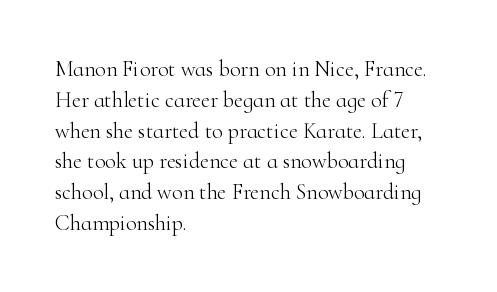
The image shows 22 px text type, upright; set left-aligned, normal line spacing (1.4x), normal letter spacing, not underlined.
